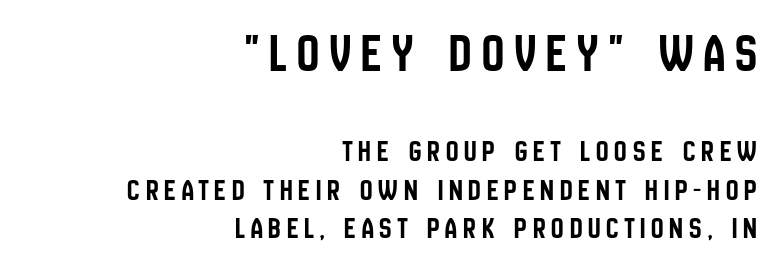
{"serif": "no", "italic": "no", "width": "condensed", "stroke_contrast": "low", "x_height": "large", "monospaced": "no", "underline": "no", "align": "right", "line_spacing_ratio": 1.24, "larger_block": "first", "size_ratio": 1.77, "glyph_px": 55}
